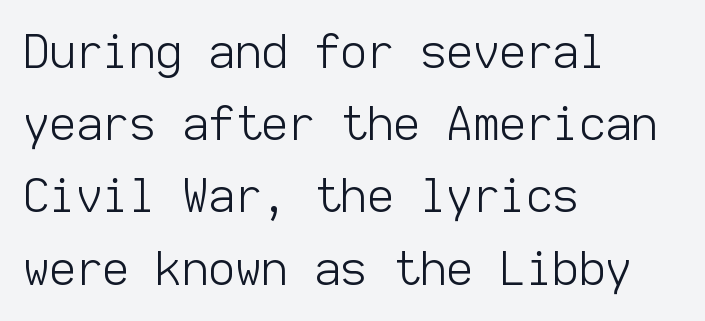
Every row of glyphs begins at an identical x-position on the left. Weight class: somewhere from thin through regular. Glyph-to-glyph distance matches everyday printed text. The string is rendered with underlining switched off. Does the leading feel generous? No, just average.
